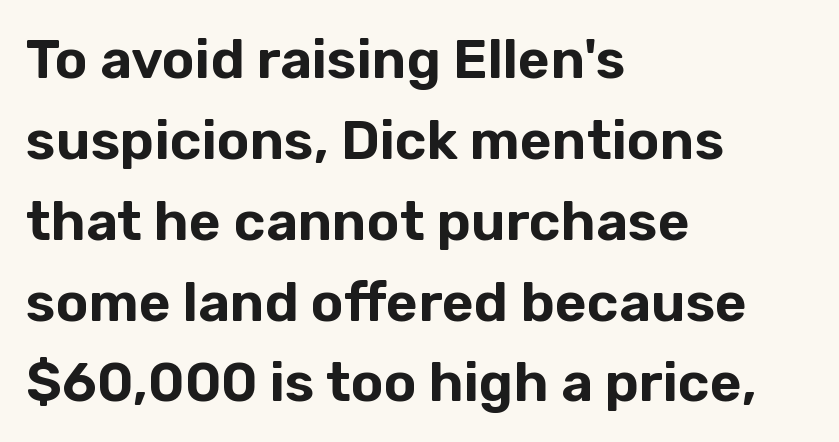
Rule under the text: the space is simply empty. The text was rendered using a sans face with plain stroke endings. Tracking here is standard; glyphs follow each other at the usual distance. A typesetter would call this proportional, since set widths differ per character. The rendering anchors every line to the left-hand side. Vertically, the passage feels balanced, rows spaced as you'd expect.
